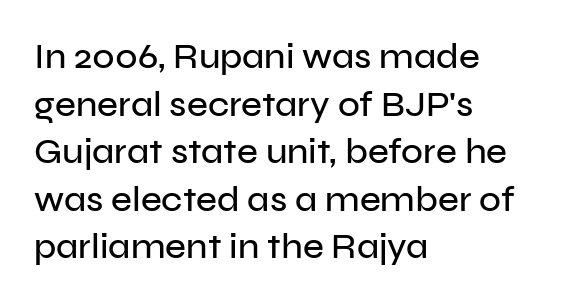
The image shows 36 px sans-serif type, upright; set left-aligned, normal line spacing (1.32x), normal letter spacing, not underlined; low stroke contrast and a medium x-height.
